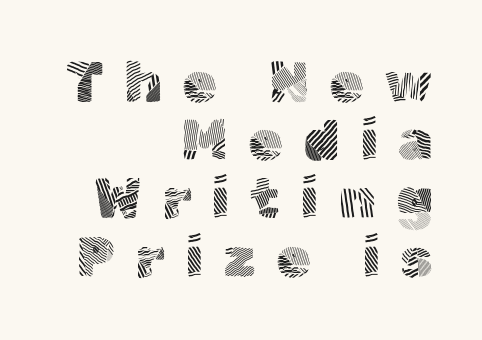
Note: no serifs on the glyphs. Character widths vary here, with narrow letters taking less room than wide ones. The font is comparable to plain body text, perhaps lighter. Does the copy run flush right? Yes — the right margin is perfectly even.
